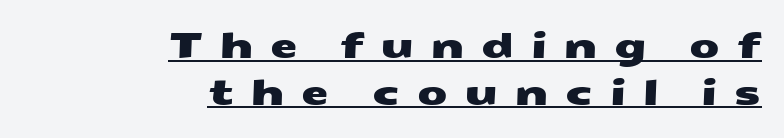
If you drew a ruler down the right edge, every line would touch it. This rendering features underlined lettering. This sample has the flowing, uneven cadence of proportional lettering. These lines have a slow, spaced-out rhythm from letter to letter. No feet cap the strokes, marking this as sans-serif type. The line-height multiplier appears to be the usual default.
